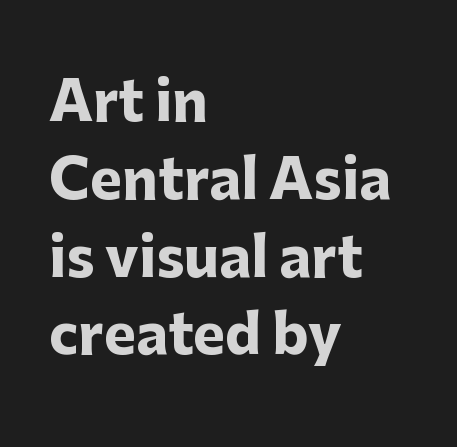
The image shows 54 px heavy sans-serif type, upright; set left-aligned, normal line spacing (1.44x), normal letter spacing, not underlined; low stroke contrast and a medium x-height.
